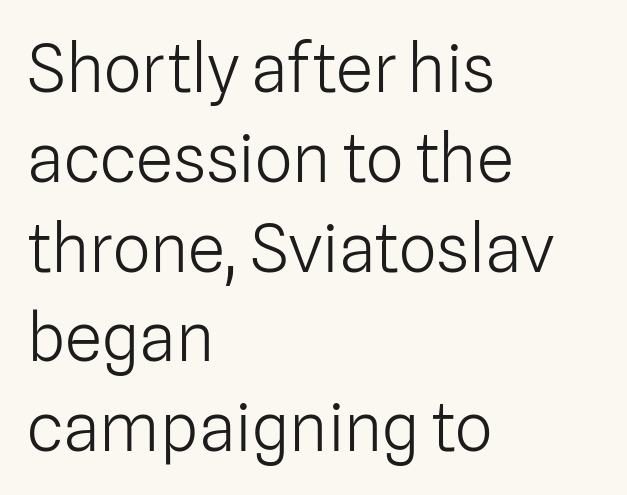
{"serif": "no", "italic": "no", "bold": "no", "weight": "light", "width": "normal", "stroke_contrast": "low", "x_height": "medium", "monospaced": "no", "underline": "no", "align": "left", "line_spacing": "normal", "line_spacing_ratio": 1.34, "letter_spacing": "normal", "letter_spacing_em": 0.0, "glyph_px": 67}
